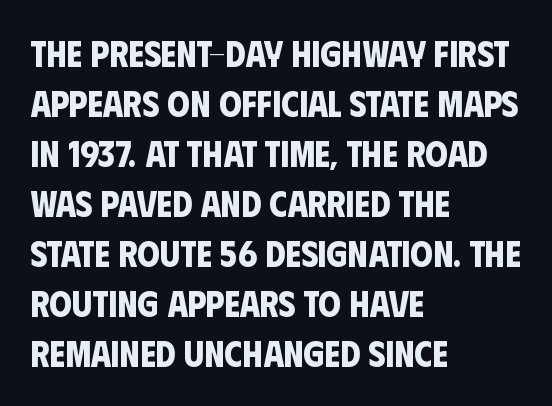
{"serif": "no", "bold": "yes", "weight": "bold", "width": "condensed", "stroke_contrast": "low", "x_height": "large", "monospaced": "no", "underline": "no", "align": "left", "line_spacing": "normal", "line_spacing_ratio": 1.39, "letter_spacing": "normal", "letter_spacing_em": 0.0, "glyph_px": 36}
